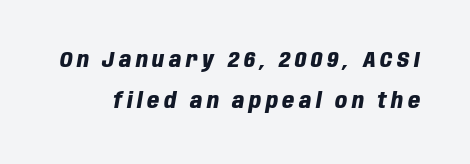
{"italic": "yes", "lean": "right", "slant_degrees": 10, "bold": "yes", "underline": "no", "line_spacing": "loose", "line_spacing_ratio": 1.94, "letter_spacing": "wide", "letter_spacing_em": 0.22, "glyph_px": 21}
